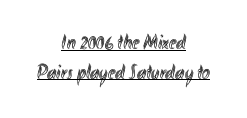
The image shows 21 px text type; set centered, normal line spacing (1.41x), normal letter spacing, underlined.
